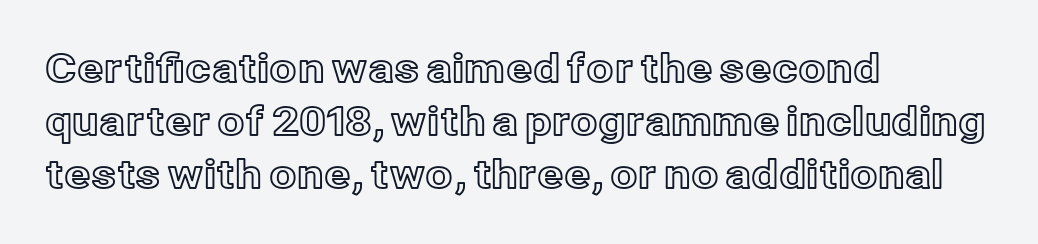
Q: Is the text italic (slanted)? A: No, it is upright.
Q: Is the text underlined? A: No.
Q: How is the paragraph aligned? A: Left-aligned.
Q: Is the spacing between letters normal or unusually wide? A: Normal.
Q: Is the spacing between lines tight, normal or loose? A: Normal.
Q: Width (condensed, normal, or wide)? A: Normal.
Q: x-height? A: Medium.
Q: Monospaced? A: No.
